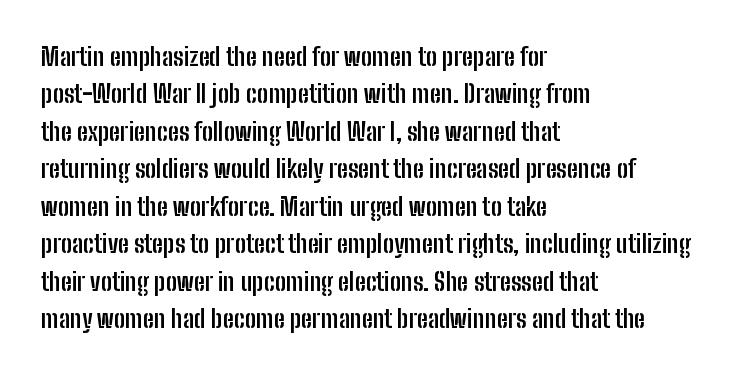
Q: Is the text bold? A: Yes.
Q: Is the text italic (slanted)? A: No, it is upright.
Q: Is the text underlined? A: No.
Q: How is the paragraph aligned? A: Left-aligned.
Q: Is the spacing between letters normal or unusually wide? A: Normal.
Q: Is the spacing between lines tight, normal or loose? A: Normal.
